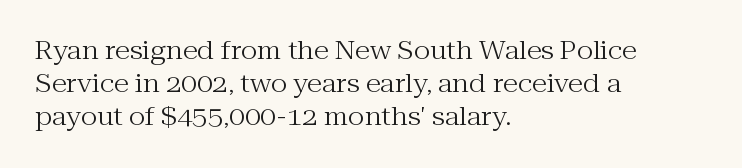
These lines sit exactly where default settings would place them. Decoration check: the copy has no underline. The typeface has the unassuming heft of standard copy or less. Horizontal alignment here is leftward, the default for most running prose.
